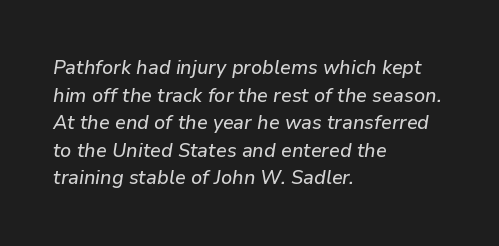
{"italic": "yes", "lean": "right", "slant_degrees": 9, "underline": "no", "align": "left", "line_spacing": "normal", "line_spacing_ratio": 1.38, "letter_spacing": "normal", "letter_spacing_em": 0.0, "glyph_px": 20}
